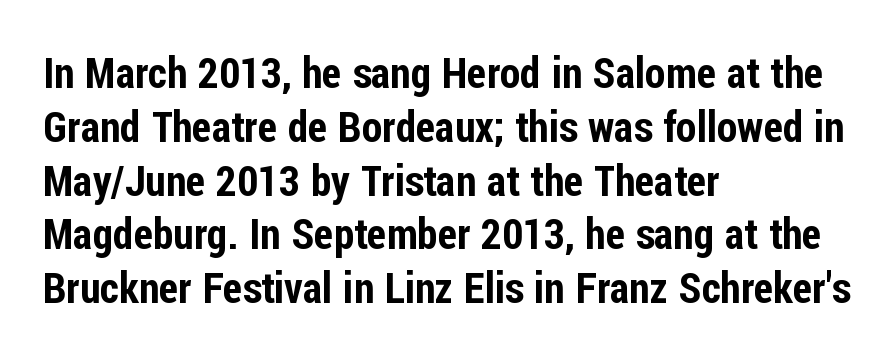
Q: Is the text italic (slanted)? A: No, it is upright.
Q: Is the typeface a serif or a sans-serif typeface? A: Sans-serif.
Q: Is the text underlined? A: No.
Q: How is the paragraph aligned? A: Left-aligned.
Q: Is the spacing between letters normal or unusually wide? A: Normal.
Q: Is the spacing between lines tight, normal or loose? A: Normal.
Q: Width (condensed, normal, or wide)? A: Condensed.
Q: Stroke contrast? A: Low.
Q: x-height? A: Medium.
Q: Monospaced? A: No.
